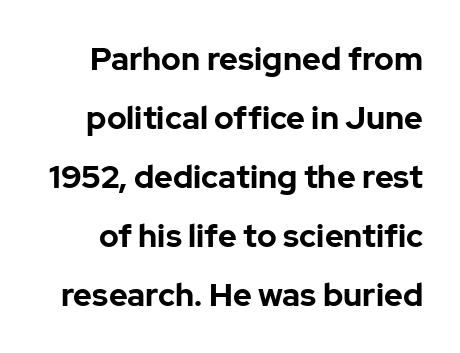
{"serif": "no", "italic": "no", "bold": "yes", "weight": "bold", "width": "normal", "stroke_contrast": "low", "x_height": "medium", "monospaced": "no", "underline": "no", "line_spacing_ratio": 1.84, "letter_spacing": "normal", "letter_spacing_em": 0.0, "glyph_px": 32}
